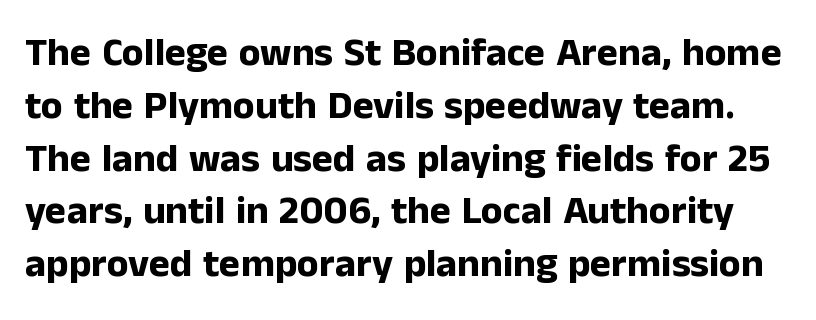
The image shows 40 px bold sans-serif type, upright; set normal line spacing (1.32x), normal letter spacing, not underlined; low stroke contrast and a medium x-height.
